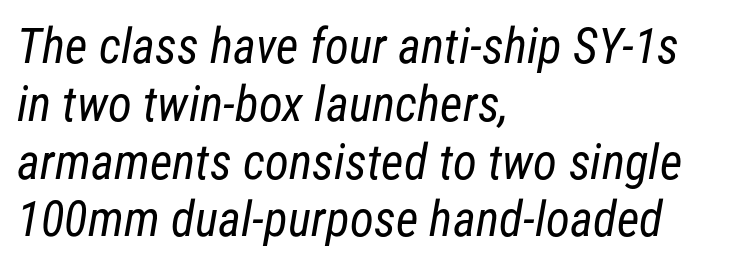
Students, note that the glyphs here touch the page at normal intervals. Proportional: the letters do not fall into vertical columns. The font is comparable to plain body text, perhaps lighter. Which margin do the lines hug? The left one — the right edge is uneven. The designer went with a sans here, leaving each stem footless. The specimen omits any rule beneath the text block's lines.
